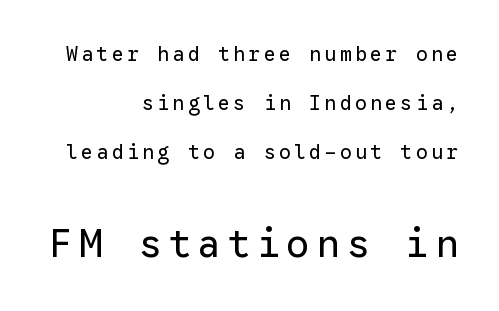
Q: Is the text bold? A: No.
Q: Is the text italic (slanted)? A: No, it is upright.
Q: Is the typeface a serif or a sans-serif typeface? A: Sans-serif.
Q: Is the text underlined? A: No.
Q: How is the paragraph aligned? A: Right-aligned.
Q: Is the spacing between lines tight, normal or loose? A: Loose.
Q: Which block of text is set in a larger size, the first (top) or the second (bottom)? A: The second (bottom) one.
Q: Width (condensed, normal, or wide)? A: Normal.
Q: Stroke contrast? A: Low.
Q: x-height? A: Medium.
Q: Monospaced? A: Yes.
